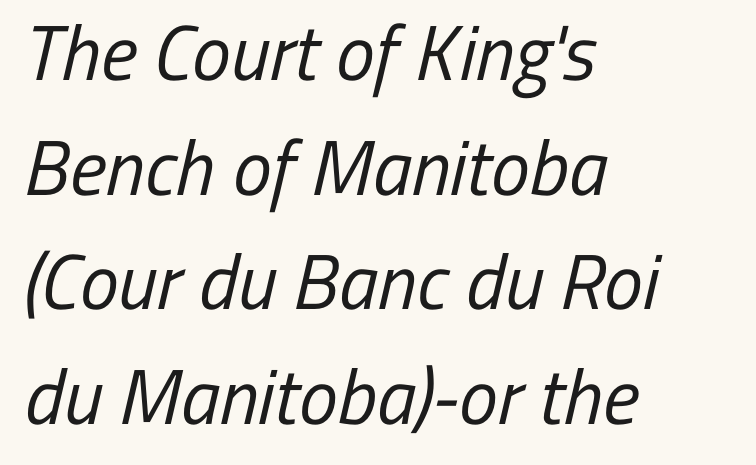
Q: Is the text bold? A: No.
Q: Is the typeface a serif or a sans-serif typeface? A: Sans-serif.
Q: Is the text underlined? A: No.
Q: How is the paragraph aligned? A: Left-aligned.
Q: Is the spacing between letters normal or unusually wide? A: Normal.
Q: Is the spacing between lines tight, normal or loose? A: Normal.
Q: Width (condensed, normal, or wide)? A: Condensed.
Q: Stroke contrast? A: Low.
Q: x-height? A: Medium.
Q: Monospaced? A: No.
